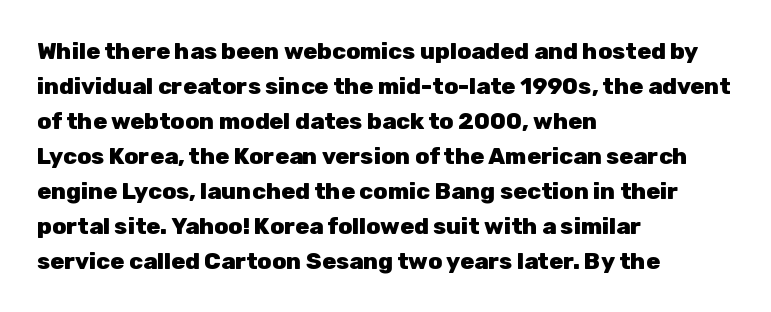
The image shows 23 px bold type, upright; set left-aligned, normal line spacing (1.52x), normal letter spacing, not underlined.
